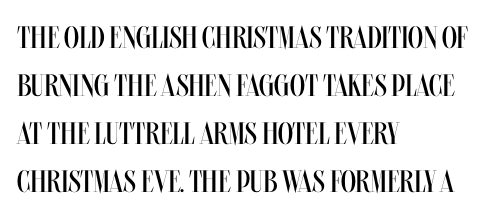
{"italic": "no", "bold": "no", "weight": "regular", "width": "condensed", "stroke_contrast": "medium", "x_height": "large", "monospaced": "no", "underline": "no", "align": "left", "line_spacing": "normal", "line_spacing_ratio": 1.55, "letter_spacing": "normal", "letter_spacing_em": 0.0, "glyph_px": 31}
